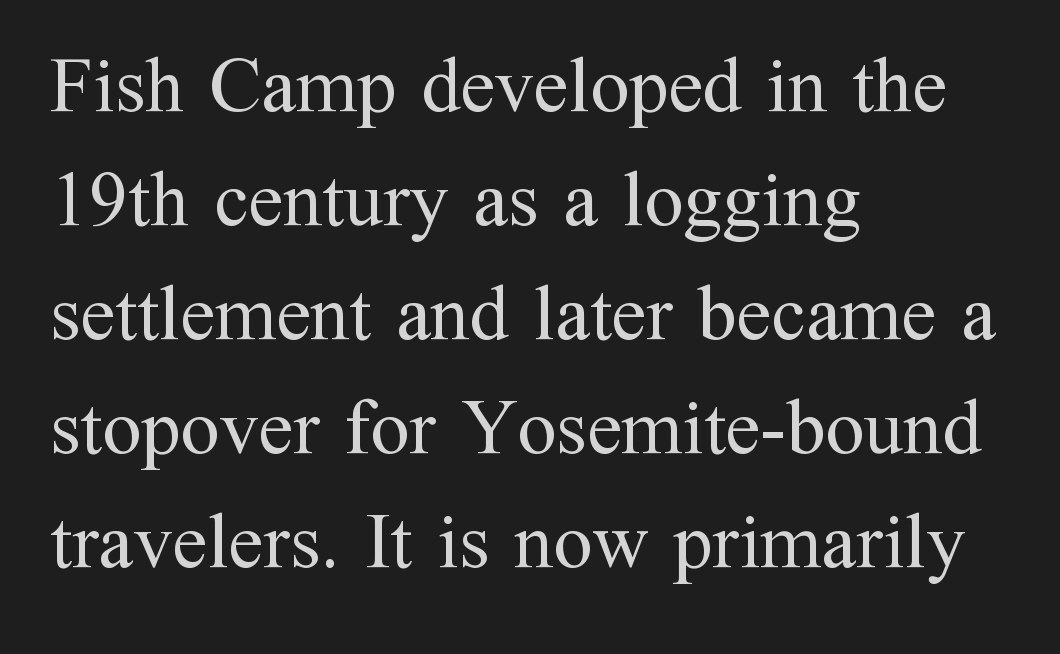
Q: Is the text bold? A: No.
Q: Is the text italic (slanted)? A: No, it is upright.
Q: Is the typeface a serif or a sans-serif typeface? A: Serif.
Q: Is the text underlined? A: No.
Q: How is the paragraph aligned? A: Left-aligned.
Q: Is the spacing between letters normal or unusually wide? A: Normal.
Q: Is the spacing between lines tight, normal or loose? A: Normal.
Q: Width (condensed, normal, or wide)? A: Normal.
Q: Stroke contrast? A: Medium.
Q: x-height? A: Medium.
Q: Monospaced? A: No.
